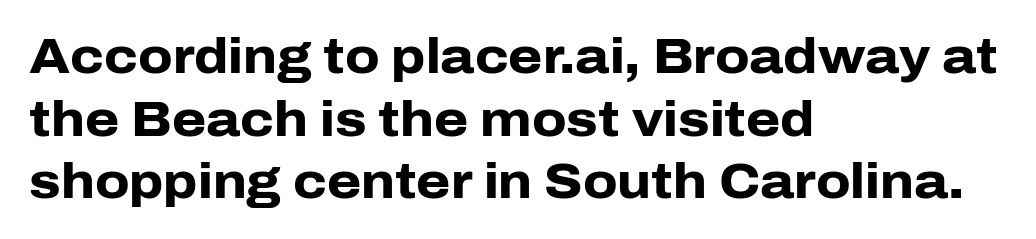
Q: Is the text bold? A: Yes.
Q: Is the text italic (slanted)? A: No, it is upright.
Q: Is the typeface a serif or a sans-serif typeface? A: Sans-serif.
Q: Is the text underlined? A: No.
Q: How is the paragraph aligned? A: Left-aligned.
Q: Is the spacing between letters normal or unusually wide? A: Normal.
Q: Is the spacing between lines tight, normal or loose? A: Normal.
Q: Width (condensed, normal, or wide)? A: Normal.
Q: Stroke contrast? A: Low.
Q: x-height? A: Medium.
Q: Monospaced? A: No.
